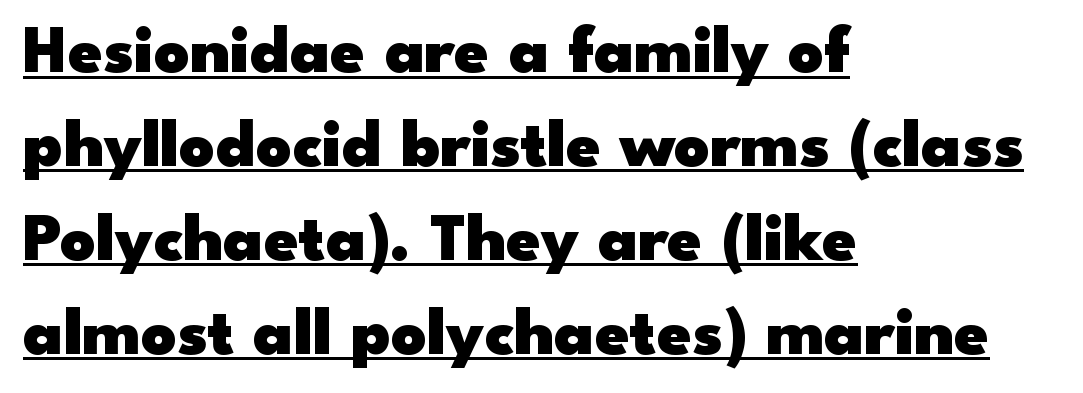
Q: Is the text bold? A: Yes.
Q: Is the text italic (slanted)? A: No, it is upright.
Q: Is the typeface a serif or a sans-serif typeface? A: Sans-serif.
Q: Is the text underlined? A: Yes.
Q: How is the paragraph aligned? A: Left-aligned.
Q: Is the spacing between letters normal or unusually wide? A: Normal.
Q: Is the spacing between lines tight, normal or loose? A: Normal.
Q: Width (condensed, normal, or wide)? A: Wide.
Q: Stroke contrast? A: Low.
Q: x-height? A: Small.
Q: Monospaced? A: No.
